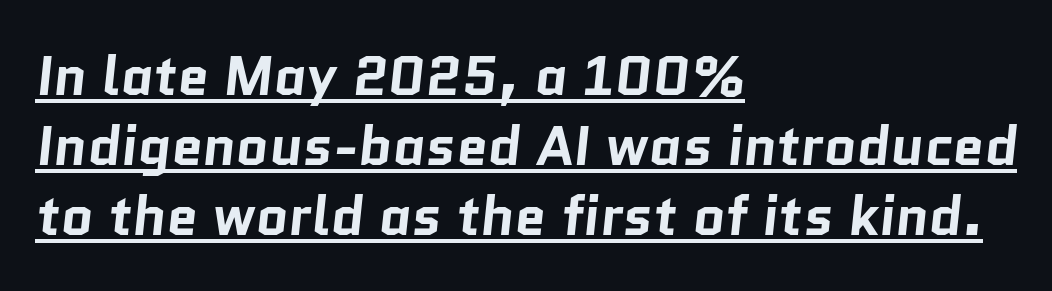
Q: Is the text bold? A: Yes.
Q: Is the typeface a serif or a sans-serif typeface? A: Sans-serif.
Q: Is the text underlined? A: Yes.
Q: How is the paragraph aligned? A: Left-aligned.
Q: Is the spacing between letters normal or unusually wide? A: Normal.
Q: Is the spacing between lines tight, normal or loose? A: Normal.
Q: Width (condensed, normal, or wide)? A: Normal.
Q: Stroke contrast? A: Low.
Q: x-height? A: Medium.
Q: Monospaced? A: No.
